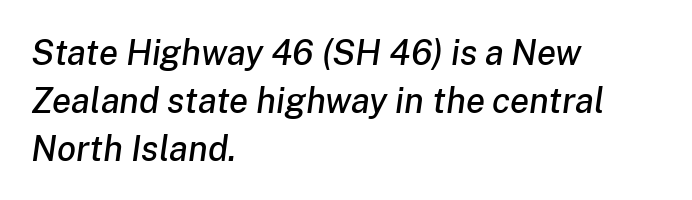
The face used here is proportionally spaced, like ordinary book or web type. Style check: oblique. Horizontal bands of white between lines are of average thickness. Notice how the passage keeps a crisp vertical edge on the left only.
